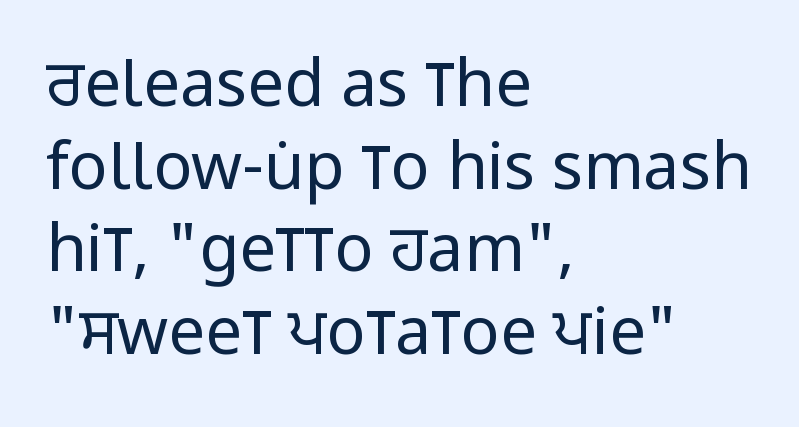
Q: Is the text bold? A: No.
Q: Is the text italic (slanted)? A: No, it is upright.
Q: Is the typeface a serif or a sans-serif typeface? A: Sans-serif.
Q: Is the text underlined? A: No.
Q: How is the paragraph aligned? A: Left-aligned.
Q: Is the spacing between letters normal or unusually wide? A: Normal.
Q: Is the spacing between lines tight, normal or loose? A: Normal.
Q: Width (condensed, normal, or wide)? A: Condensed.
Q: Stroke contrast? A: Low.
Q: x-height? A: Large.
Q: Monospaced? A: No.
